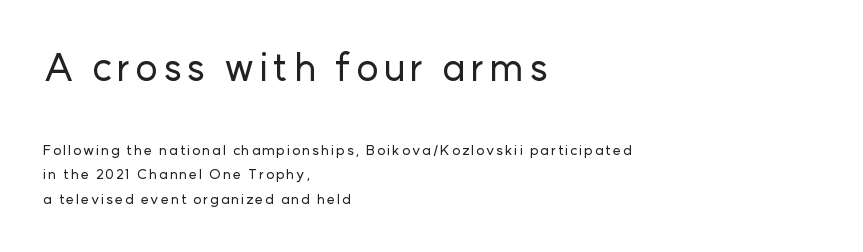
The image shows 38 px sans-serif type, upright; set left-aligned, line spacing 1.77x, not underlined; the first (top) block is 2.71x larger; low stroke contrast and a medium x-height.
